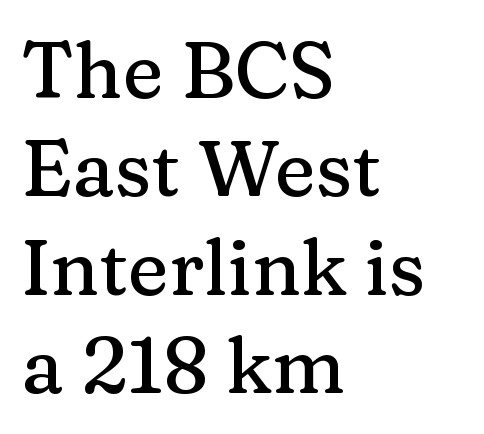
Interline gaps are of average width in this sample. Look at the bottom of the vertical strokes: they flare into serifs here. If you drew a line through each stem, it would be perfectly vertical. A classic flush-left, rag-right setting is used for this passage. The line texture is even and compact thanks to regular tracking.
